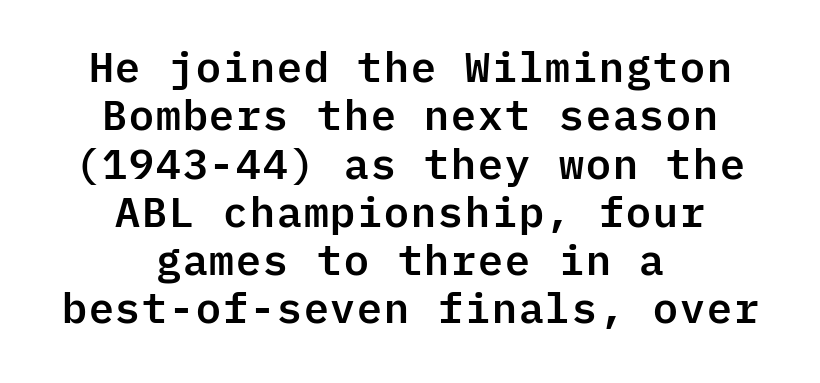
Q: Is the text italic (slanted)? A: No, it is upright.
Q: Is the typeface a serif or a sans-serif typeface? A: Sans-serif.
Q: Is the text underlined? A: No.
Q: How is the paragraph aligned? A: Centered.
Q: Is the spacing between letters normal or unusually wide? A: Normal.
Q: Is the spacing between lines tight, normal or loose? A: Tight.
Q: Width (condensed, normal, or wide)? A: Normal.
Q: Stroke contrast? A: Low.
Q: x-height? A: Medium.
Q: Monospaced? A: Yes.
